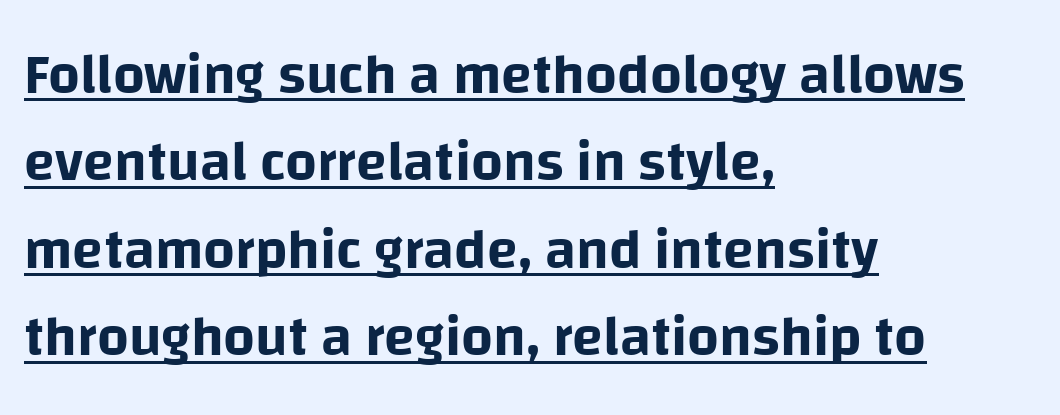
{"serif": "no", "italic": "no", "width": "normal", "stroke_contrast": "low", "x_height": "large", "monospaced": "no", "underline": "yes", "align": "left", "line_spacing": "normal", "line_spacing_ratio": 1.56, "letter_spacing": "normal", "letter_spacing_em": 0.0, "glyph_px": 56}
